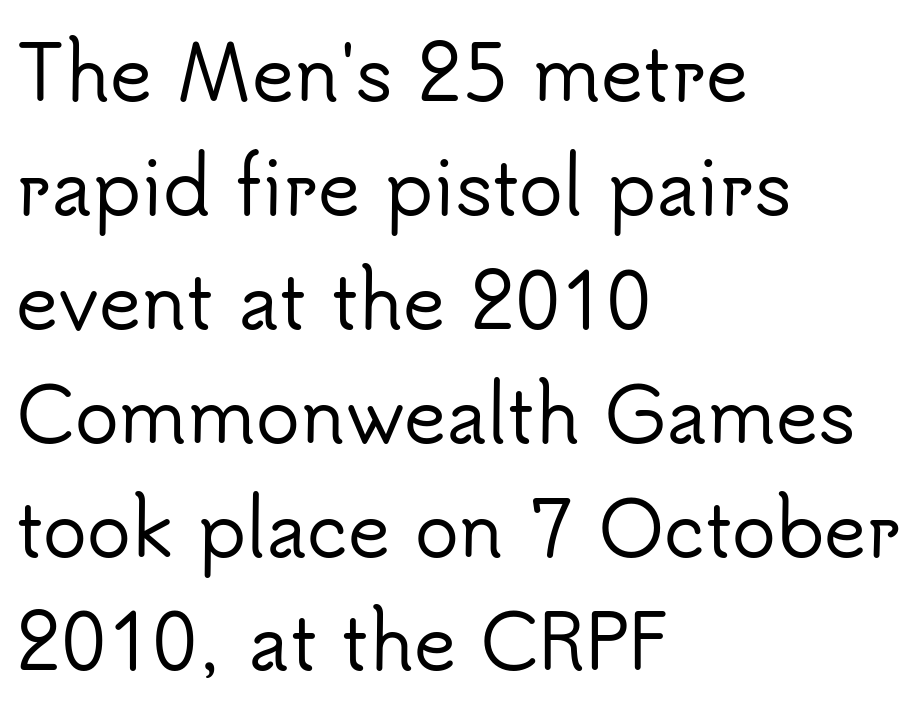
The image shows 73 px sans-serif type, upright; set left-aligned, normal line spacing (1.56x), normal letter spacing, not underlined; low stroke contrast and a small x-height.
